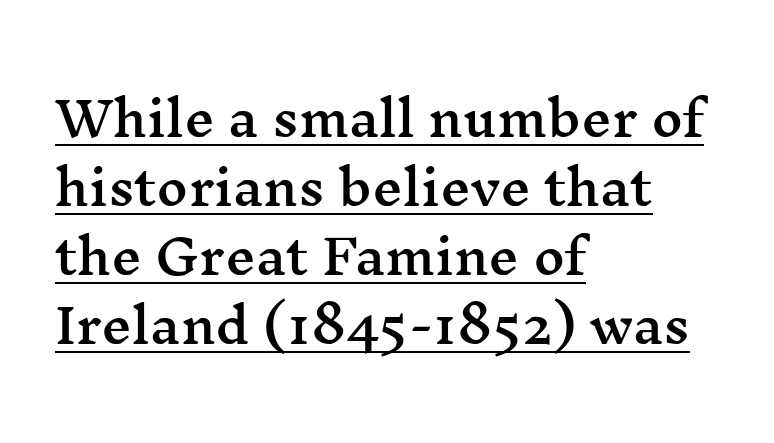
The image shows 48 px wide serif type, upright; set left-aligned, normal line spacing (1.44x), normal letter spacing, underlined; medium stroke contrast and a medium x-height.
